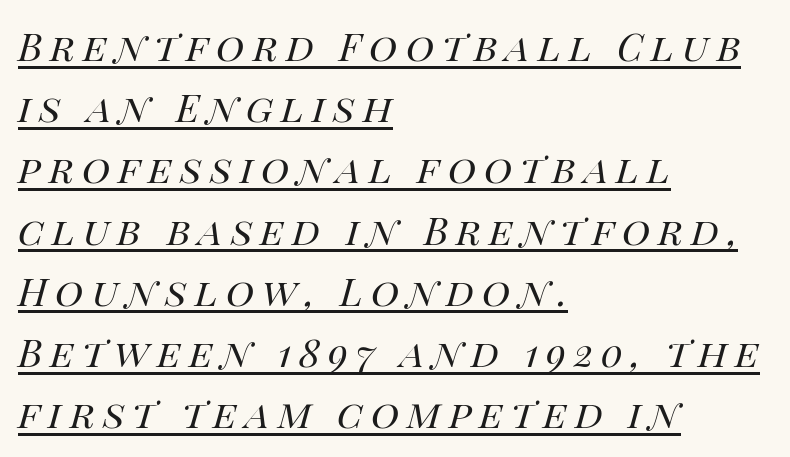
{"italic": "yes", "lean": "right", "slant_degrees": 14, "bold": "no", "weight": "regular", "width": "normal", "stroke_contrast": "high", "x_height": "large", "monospaced": "no", "underline": "yes", "align": "left", "line_spacing": "normal", "line_spacing_ratio": 1.57, "letter_spacing": "wide", "letter_spacing_em": 0.2, "glyph_px": 39}
